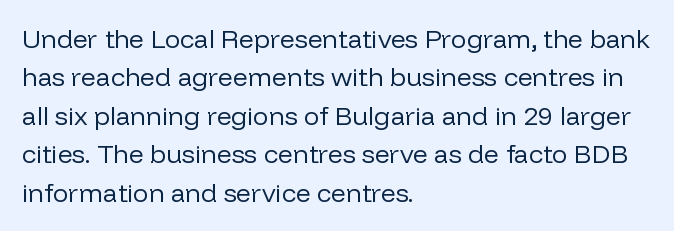
Leftover space on each line is placed entirely after the last word. The font sits on the lighter half of the weight spectrum, regular included. Here the glyphs are tracked normally, forming tight word shapes. Evenly set lines give the paragraph a standard silhouette. The area under the type is left untouched. The letters stand upright; this is a roman face.
